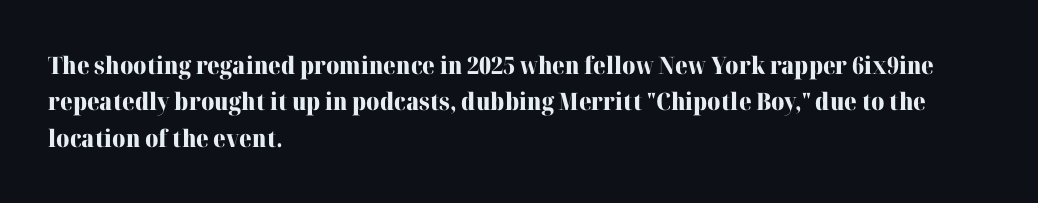
{"italic": "no", "bold": "yes", "underline": "no", "align": "left", "line_spacing": "normal", "line_spacing_ratio": 1.52, "letter_spacing": "normal", "letter_spacing_em": 0.0, "glyph_px": 24}
